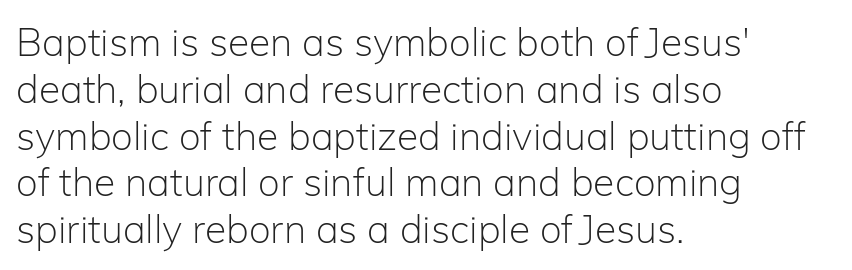
The image shows 39 px light sans-serif type, upright; set left-aligned, line spacing 1.2x, normal letter spacing, not underlined; low stroke contrast and a medium x-height.
